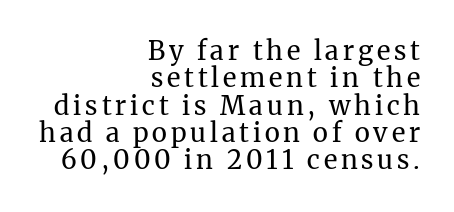
These lines stack with their right ends in a neat column. Each new line begins almost immediately beneath the previous one. Glance below the letters and you will spot only blank space. When letters stand straight like this, we call the style roman or upright. No chunkiness to these letters — they're not bold.
